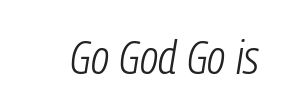
{"italic": "yes", "lean": "right", "slant_degrees": 9, "bold": "no", "weight": "light", "width": "condensed", "stroke_contrast": "low", "x_height": "medium", "monospaced": "no", "underline": "no", "letter_spacing": "normal", "letter_spacing_em": 0.0, "glyph_px": 48}
